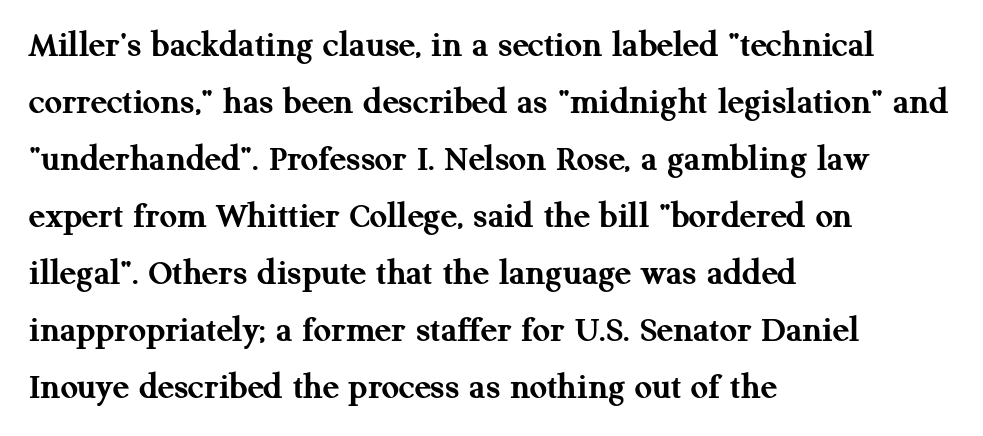
Q: Is the text bold? A: Yes.
Q: Is the text italic (slanted)? A: No, it is upright.
Q: Is the typeface a serif or a sans-serif typeface? A: Serif.
Q: Is the text underlined? A: No.
Q: How is the paragraph aligned? A: Left-aligned.
Q: Is the spacing between letters normal or unusually wide? A: Normal.
Q: Is the spacing between lines tight, normal or loose? A: Normal.
Q: Width (condensed, normal, or wide)? A: Normal.
Q: Stroke contrast? A: Medium.
Q: x-height? A: Medium.
Q: Monospaced? A: No.
